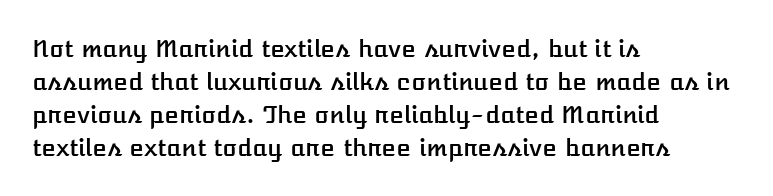
The image shows 24 px text type, upright; set left-aligned, normal line spacing (1.37x), normal letter spacing, not underlined.
